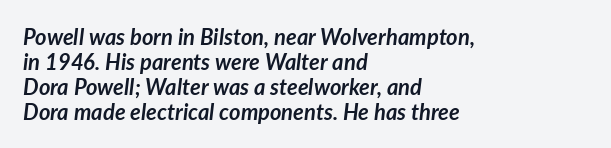
{"italic": "yes", "lean": "right", "slant_degrees": 7, "bold": "yes", "underline": "no", "align": "left", "line_spacing": "tight", "line_spacing_ratio": 1.13, "letter_spacing": "normal", "letter_spacing_em": 0.0, "glyph_px": 22}
